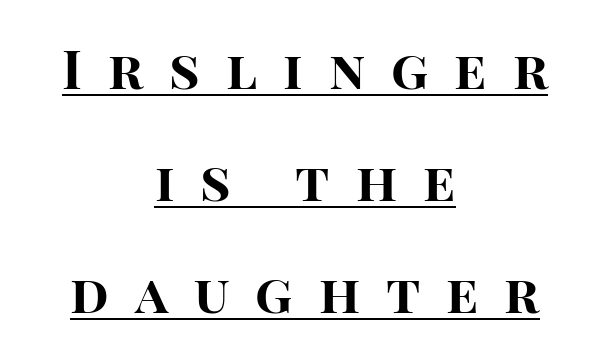
The image shows 53 px bold sans-serif type, upright; set centered, loose line spacing (2.11x), unusually wide letter spacing (+0.49 em), underlined; high stroke contrast and a large x-height.
